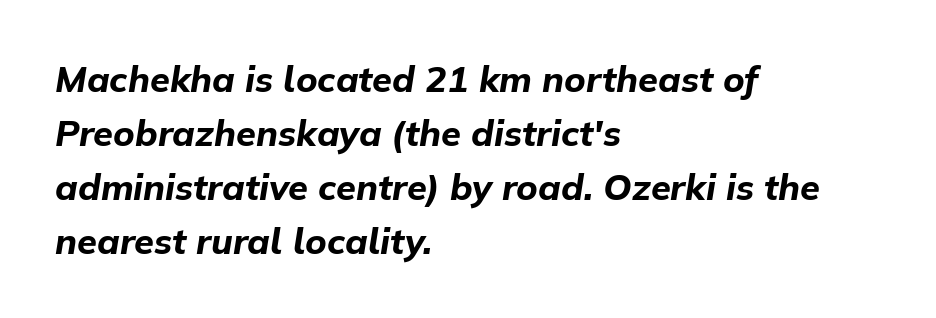
The image shows 36 px bold type, italic (leaning right); set left-aligned, normal line spacing (1.5x), normal letter spacing, not underlined; low stroke contrast and a medium x-height.
